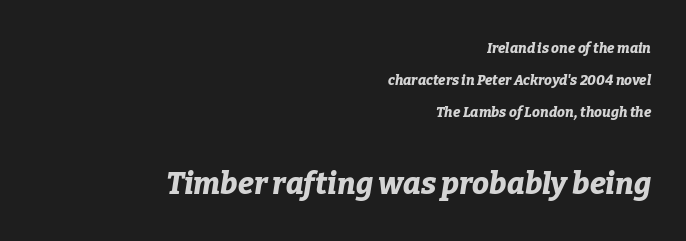
Q: Is the text bold? A: Yes.
Q: Is the text italic (slanted)? A: Yes, it leans right by about 9 degrees.
Q: Is the text underlined? A: No.
Q: How is the paragraph aligned? A: Right-aligned.
Q: Is the spacing between letters normal or unusually wide? A: Normal.
Q: Is the spacing between lines tight, normal or loose? A: Loose.
Q: Which block of text is set in a larger size, the first (top) or the second (bottom)? A: The second (bottom) one.
Q: Width (condensed, normal, or wide)? A: Normal.
Q: Stroke contrast? A: Low.
Q: x-height? A: Medium.
Q: Monospaced? A: No.
